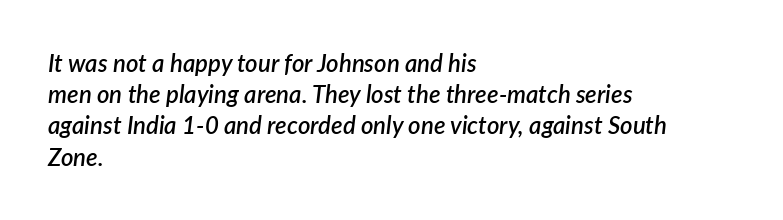
Students, note that the glyphs here touch the page at normal intervals. Every letter is mildly thick-stroked: semibold rather than bold. The lines are quadded left. Underline: absent. Honestly, the row spacing looks completely unremarkable. This sample uses an oblique cut, with every glyph tilted off the vertical.
